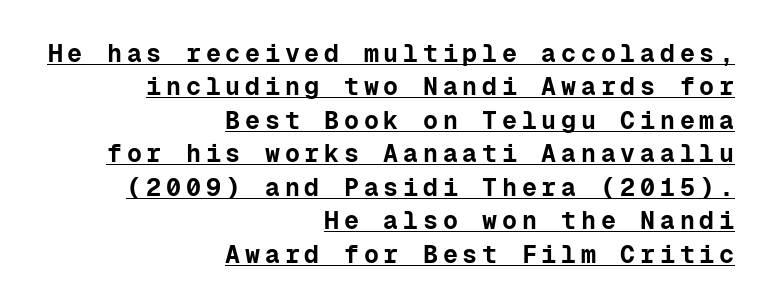
The image shows 25 px bold type, upright; set right-aligned, normal line spacing (1.34x), underlined.
